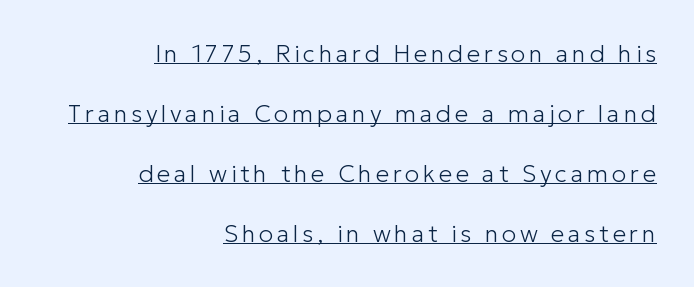
Q: Is the text bold? A: No.
Q: Is the text italic (slanted)? A: No, it is upright.
Q: Is the text underlined? A: Yes.
Q: How is the paragraph aligned? A: Right-aligned.
Q: Is the spacing between lines tight, normal or loose? A: Loose.
